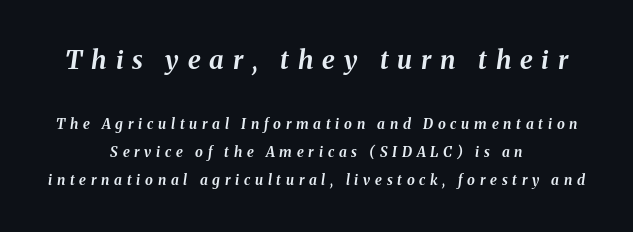
{"italic": "yes", "lean": "right", "slant_degrees": 8, "bold": "yes", "underline": "no", "align": "center", "line_spacing": "loose", "line_spacing_ratio": 1.98, "letter_spacing": "wide", "letter_spacing_em": 0.34, "larger_block": "first", "size_ratio": 1.86, "glyph_px": 26}
